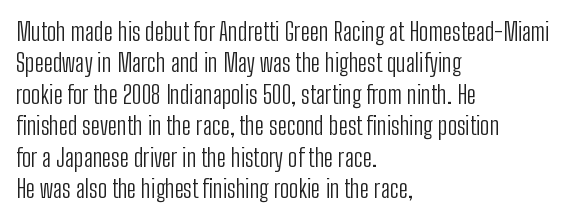
The image shows 25 px text type, upright; set left-aligned, normal line spacing (1.26x), normal letter spacing, not underlined.
